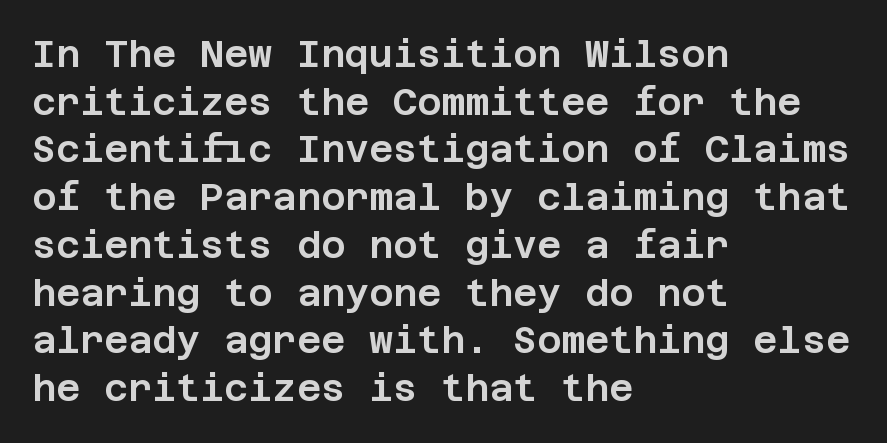
The image shows 37 px sans-serif type, upright; set left-aligned, normal line spacing (1.29x), normal letter spacing, not underlined; low stroke contrast and a large x-height.
